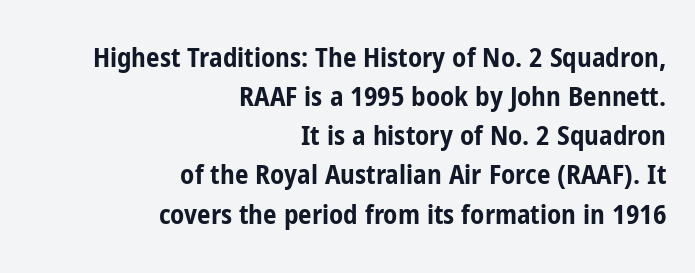
{"italic": "no", "bold": "yes", "underline": "no", "align": "right", "line_spacing": "normal", "line_spacing_ratio": 1.45, "letter_spacing": "normal", "letter_spacing_em": 0.0, "glyph_px": 27}
